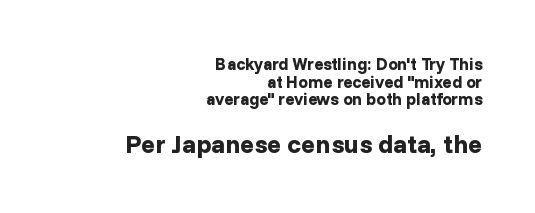
{"italic": "no", "bold": "yes", "underline": "no", "align": "right", "line_spacing": "tight", "line_spacing_ratio": 1.04, "letter_spacing": "normal", "letter_spacing_em": 0.0, "larger_block": "second", "size_ratio": 1.53, "glyph_px": 26}
